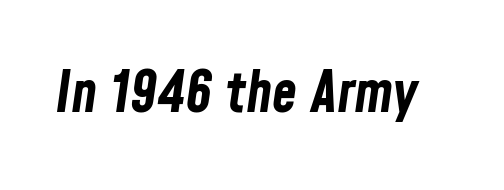
Spacing verdict: proportional, widths tailored to each character. The letters are slanted; this is an italic face. Letters rest on an invisible, unmarked baseline. Tracking value appears to be zero — textbook default spacing.
